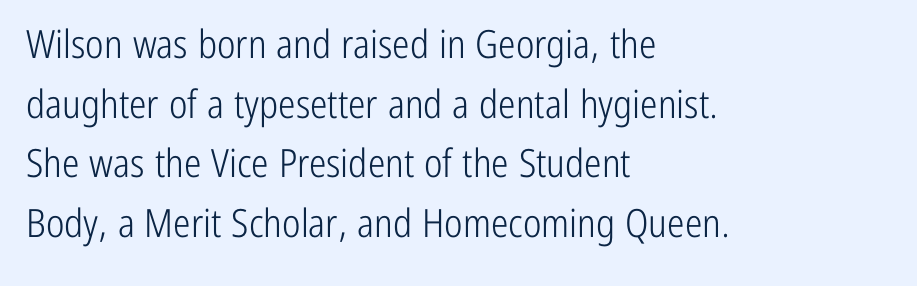
The image shows 39 px light, condensed sans-serif type, upright; set left-aligned, normal line spacing (1.53x), normal letter spacing, not underlined; low stroke contrast and a medium x-height.
